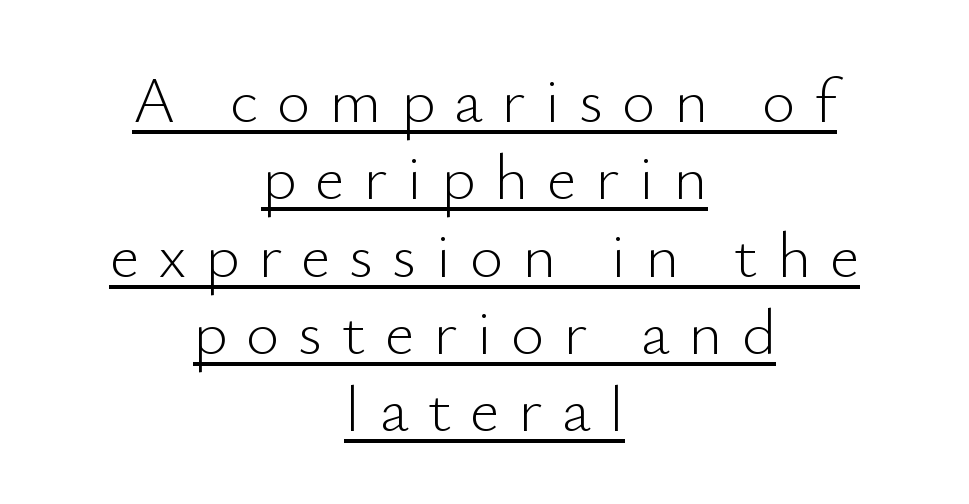
The font family rendered here belongs to the sans-serif group. Every stem runs plumb, perpendicular to the baseline. In CSS terms this would be text-align: center. Proportional: the letters do not fall into vertical columns.
